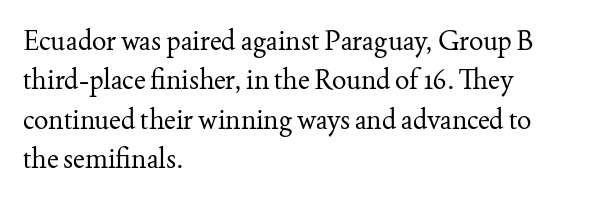
Quick note: not italic, upright. Is the stroke heavy? The answer is a plain regular-or-lighter. The setting favours the left margin, as ordinary paragraphs usually do. Has an underline been added? It has not. Tracking here is standard; glyphs follow each other at the usual distance. Line spacing here is normal.
